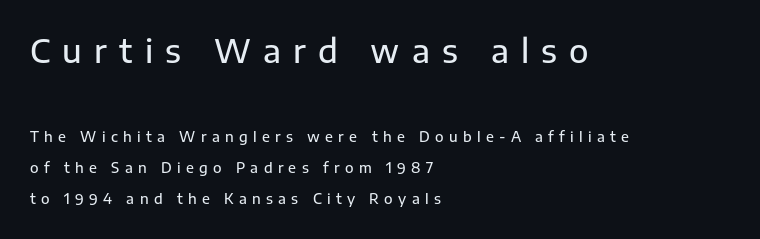
Horizontal bands of white between lines are thick stripes. Teacher's note: observe the even left margin — that is flush-left alignment. You could not count columns in this text — the font is proportionally spaced. Rule under the text: the space is simply empty. The rendering shows plain stroke endings on the letterforms — a sans-serif design. The passage shown begins with its larger block and ends with its smaller one.
